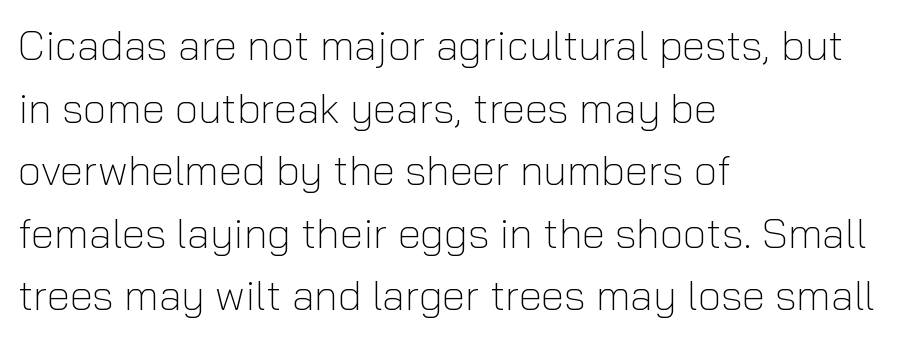
Q: Is the text bold? A: No.
Q: Is the text italic (slanted)? A: No, it is upright.
Q: Is the typeface a serif or a sans-serif typeface? A: Sans-serif.
Q: Is the text underlined? A: No.
Q: How is the paragraph aligned? A: Left-aligned.
Q: Is the spacing between letters normal or unusually wide? A: Normal.
Q: Is the spacing between lines tight, normal or loose? A: Normal.
Q: Width (condensed, normal, or wide)? A: Normal.
Q: Stroke contrast? A: Low.
Q: x-height? A: Medium.
Q: Monospaced? A: No.
